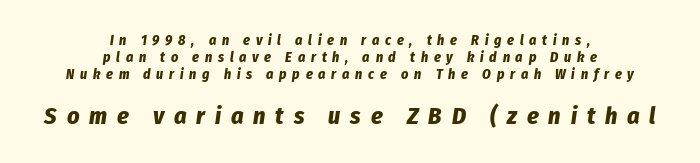
Q: Is the text bold? A: Yes.
Q: Is the text italic (slanted)? A: Yes, it leans right by about 8 degrees.
Q: Is the text underlined? A: No.
Q: How is the paragraph aligned? A: Centered.
Q: Is the spacing between letters normal or unusually wide? A: Unusually wide.
Q: Which block of text is set in a larger size, the first (top) or the second (bottom)? A: The second (bottom) one.
